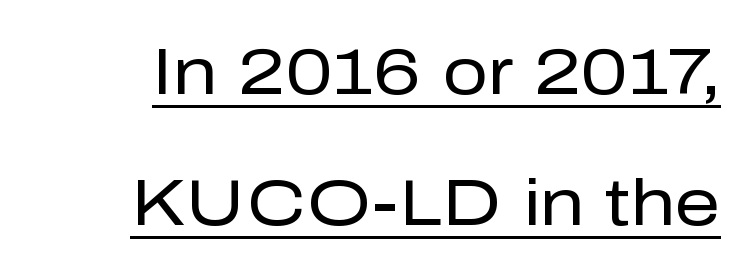
The image shows 64 px regular-weight sans-serif type, upright; set right-aligned, loose line spacing (2.05x), normal letter spacing, underlined; low stroke contrast and a medium x-height.
